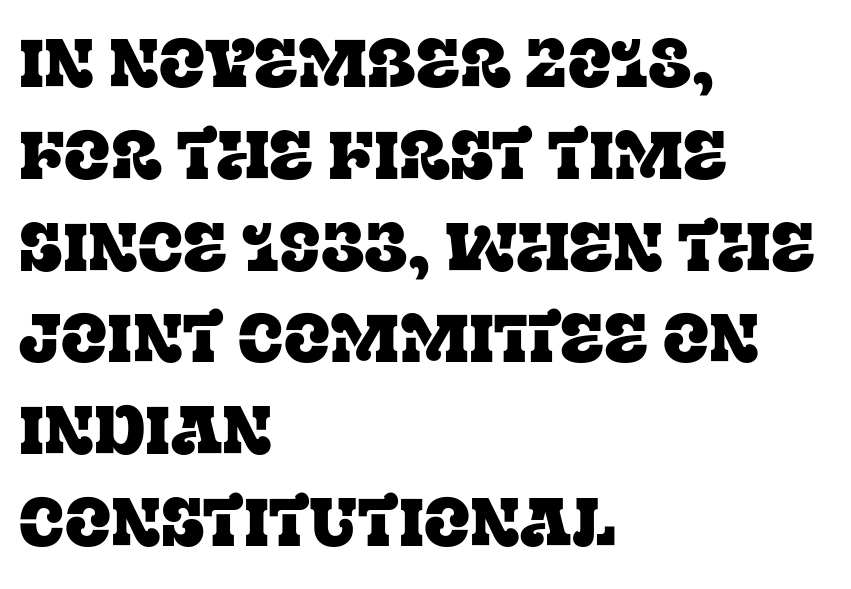
Q: Is the text italic (slanted)? A: No, it is upright.
Q: Is the typeface a serif or a sans-serif typeface? A: Serif.
Q: Is the text underlined? A: No.
Q: How is the paragraph aligned? A: Left-aligned.
Q: Is the spacing between letters normal or unusually wide? A: Normal.
Q: Is the spacing between lines tight, normal or loose? A: Normal.
Q: Width (condensed, normal, or wide)? A: Normal.
Q: Stroke contrast? A: Low.
Q: x-height? A: Large.
Q: Monospaced? A: No.
